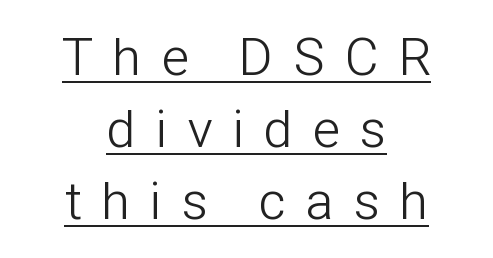
The specimen includes a rule beneath the text block's lines. Is this a heavy cut? Hardly; it is regular or lighter. The compositor balanced each line on the midline. Spacing between characters has been opened up far beyond the box default.
